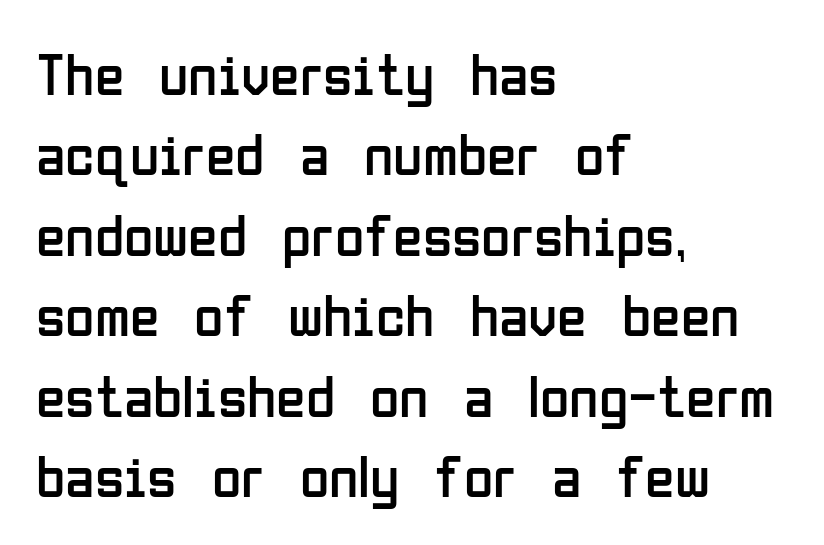
Q: Is the text bold? A: No.
Q: Is the text italic (slanted)? A: No, it is upright.
Q: Is the typeface a serif or a sans-serif typeface? A: Sans-serif.
Q: Is the text underlined? A: No.
Q: How is the paragraph aligned? A: Left-aligned.
Q: Is the spacing between letters normal or unusually wide? A: Normal.
Q: Is the spacing between lines tight, normal or loose? A: Normal.
Q: Width (condensed, normal, or wide)? A: Condensed.
Q: Stroke contrast? A: Low.
Q: x-height? A: Medium.
Q: Monospaced? A: No.
